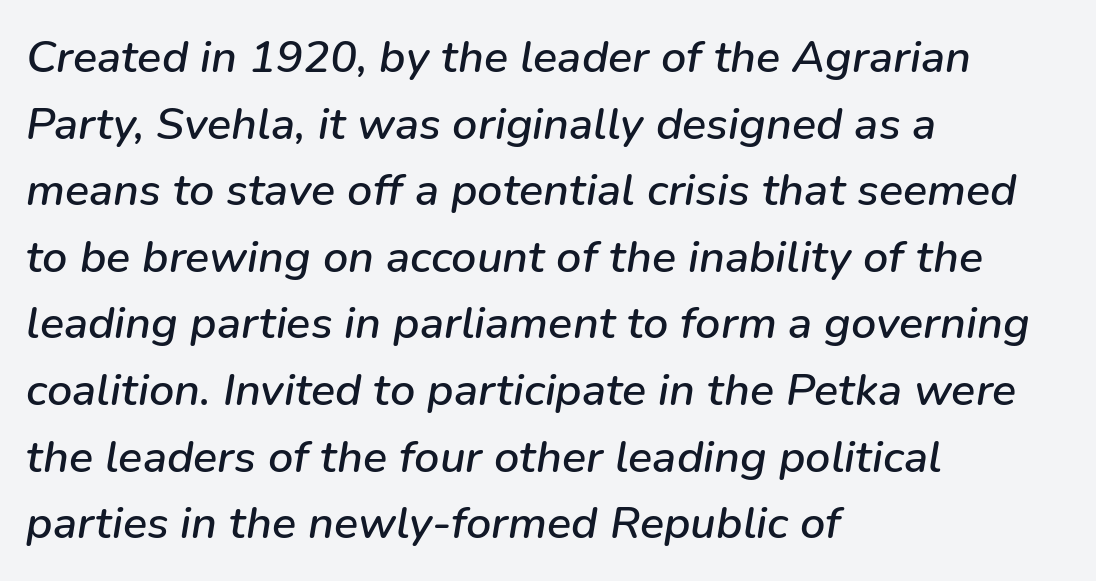
The image shows 45 px text type, italic (leaning right); set left-aligned, normal line spacing (1.48x), normal letter spacing, not underlined; low stroke contrast and a medium x-height.
